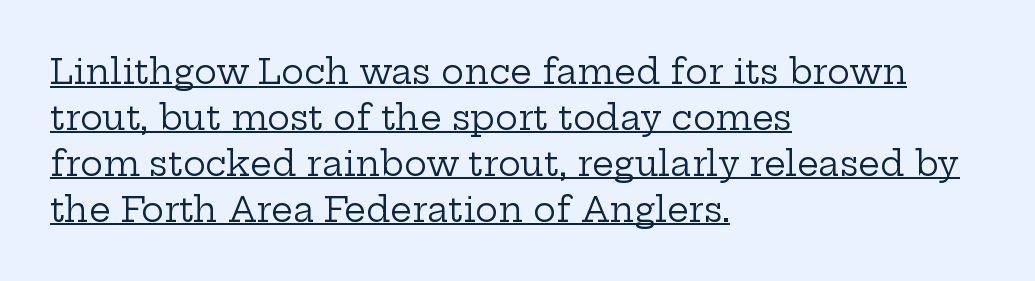
The image shows 34 px regular-weight, wide serif type, upright; set left-aligned, normal line spacing (1.35x), normal letter spacing, underlined; low stroke contrast and a medium x-height.
